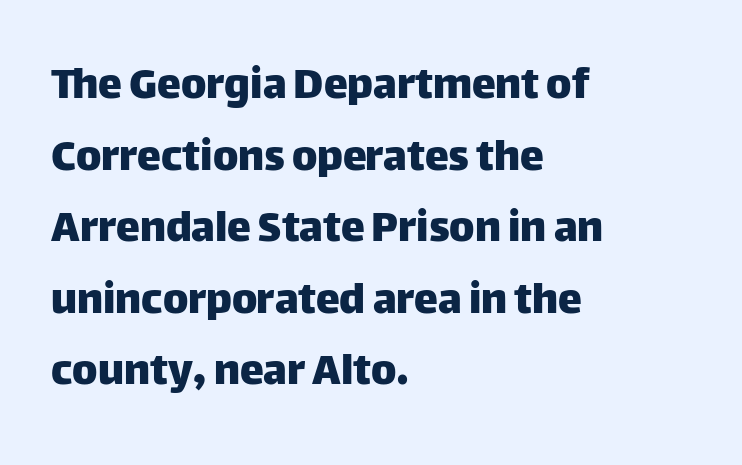
Q: Is the text italic (slanted)? A: No, it is upright.
Q: Is the typeface a serif or a sans-serif typeface? A: Sans-serif.
Q: Is the text underlined? A: No.
Q: How is the paragraph aligned? A: Left-aligned.
Q: Is the spacing between letters normal or unusually wide? A: Normal.
Q: Is the spacing between lines tight, normal or loose? A: Normal.
Q: Width (condensed, normal, or wide)? A: Normal.
Q: Stroke contrast? A: Low.
Q: x-height? A: Large.
Q: Monospaced? A: No.
